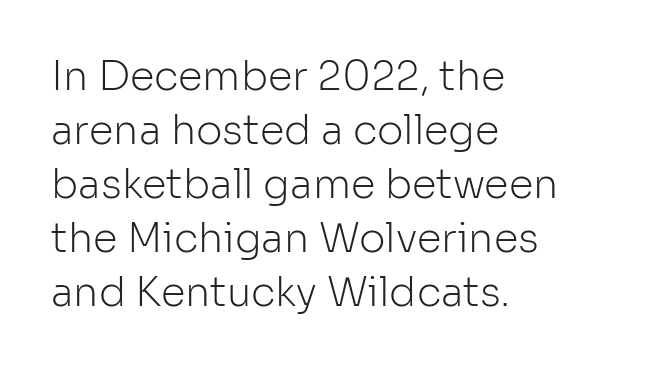
Q: Is the text bold? A: No.
Q: Is the text italic (slanted)? A: No, it is upright.
Q: Is the typeface a serif or a sans-serif typeface? A: Sans-serif.
Q: Is the text underlined? A: No.
Q: How is the paragraph aligned? A: Left-aligned.
Q: Is the spacing between letters normal or unusually wide? A: Normal.
Q: Is the spacing between lines tight, normal or loose? A: Normal.
Q: Width (condensed, normal, or wide)? A: Normal.
Q: Stroke contrast? A: Low.
Q: x-height? A: Medium.
Q: Monospaced? A: No.
